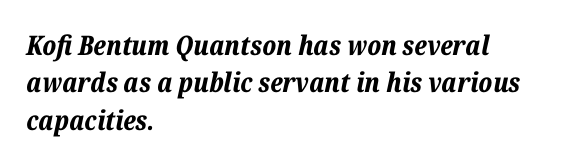
{"italic": "yes", "lean": "right", "slant_degrees": 12, "bold": "yes", "underline": "no", "align": "left", "line_spacing": "normal", "line_spacing_ratio": 1.38, "letter_spacing": "normal", "letter_spacing_em": 0.0, "glyph_px": 27}
